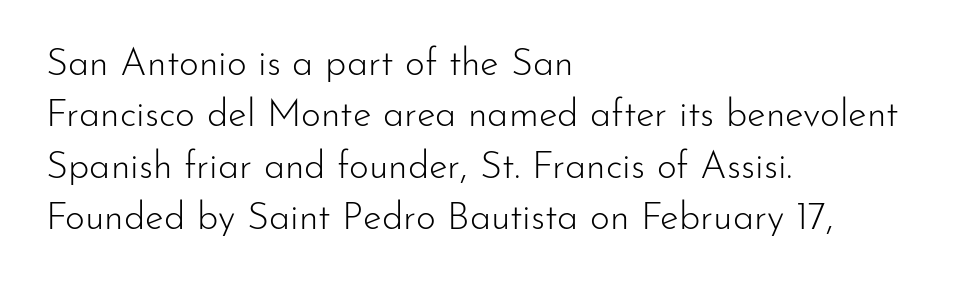
The image shows 38 px light sans-serif type, upright; set left-aligned, normal line spacing (1.35x), normal letter spacing, not underlined; low stroke contrast and a small x-height.
